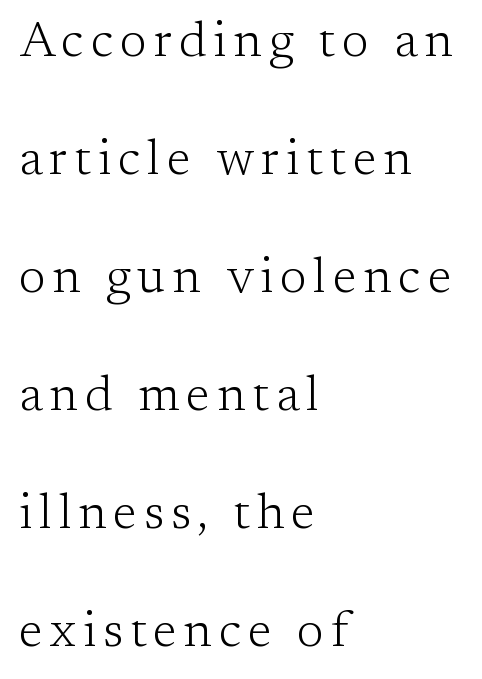
Each stroke keeps to a modest, everyday thickness or less. The paragraph has a hard left edge and a soft right edge. Airy leading. This is roman type, the default non-slanted kind.
